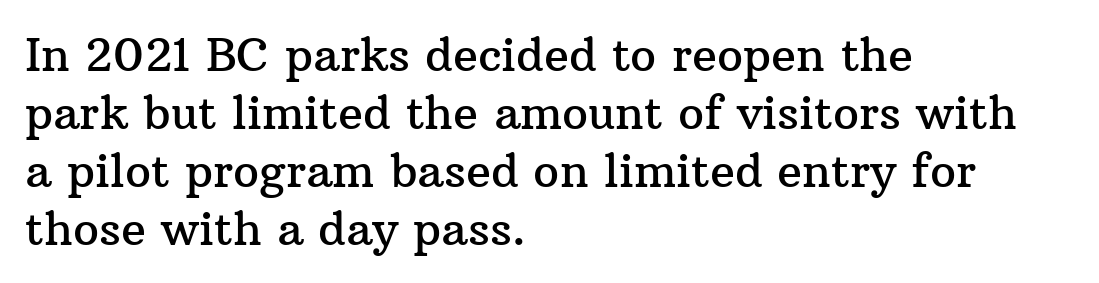
{"serif": "yes", "italic": "no", "width": "normal", "stroke_contrast": "medium", "x_height": "medium", "monospaced": "no", "underline": "no", "align": "left", "line_spacing": "normal", "line_spacing_ratio": 1.26, "letter_spacing": "normal", "letter_spacing_em": 0.0, "glyph_px": 46}
